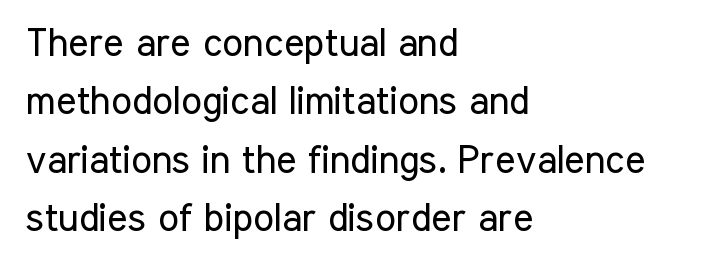
The image shows 39 px regular-weight, condensed sans-serif type, upright; set left-aligned, normal line spacing (1.5x), normal letter spacing, not underlined; low stroke contrast and a medium x-height.
